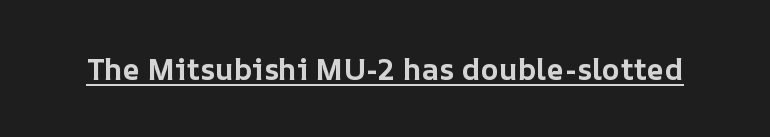
{"italic": "no", "bold": "yes", "weight": "bold", "width": "normal", "stroke_contrast": "low", "x_height": "medium", "monospaced": "no", "underline": "yes", "letter_spacing": "normal", "letter_spacing_em": 0.0, "glyph_px": 30}
